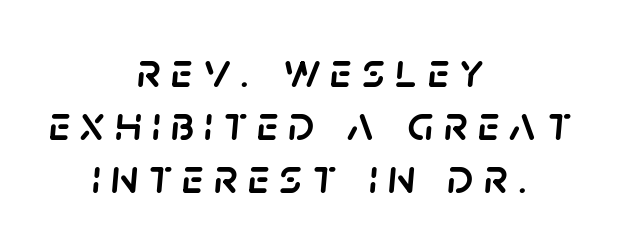
The glyphs look as if they've been sheared to an angle. This sample trades vertical openness for compactness between lines. Is this a fixed-width face? No — the glyphs have proportional, varying widths. The letterforms stand isolated, each surrounded by extra space. Has an underline been added? It has not. The rag falls on both sides of this text block equally.
